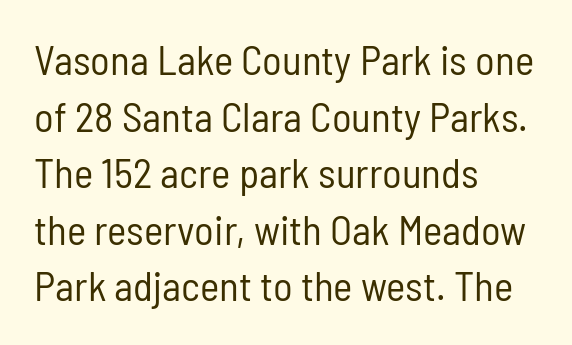
Q: Is the text bold? A: No.
Q: Is the text italic (slanted)? A: No, it is upright.
Q: Is the typeface a serif or a sans-serif typeface? A: Sans-serif.
Q: Is the text underlined? A: No.
Q: How is the paragraph aligned? A: Left-aligned.
Q: Is the spacing between letters normal or unusually wide? A: Normal.
Q: Is the spacing between lines tight, normal or loose? A: Normal.
Q: Width (condensed, normal, or wide)? A: Condensed.
Q: Stroke contrast? A: Low.
Q: x-height? A: Medium.
Q: Monospaced? A: No.
